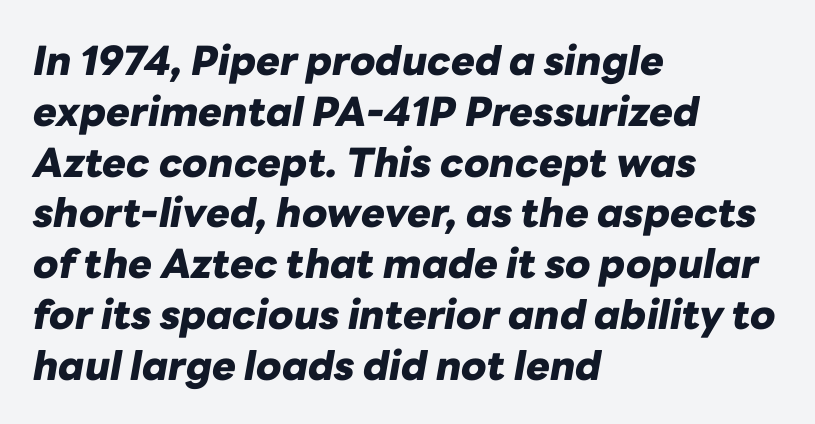
Q: Is the text bold? A: Yes.
Q: Is the text italic (slanted)? A: Yes, it leans right by about 10 degrees.
Q: Is the text underlined? A: No.
Q: How is the paragraph aligned? A: Left-aligned.
Q: Is the spacing between letters normal or unusually wide? A: Normal.
Q: Is the spacing between lines tight, normal or loose? A: Normal.
Q: Width (condensed, normal, or wide)? A: Normal.
Q: Stroke contrast? A: Low.
Q: x-height? A: Medium.
Q: Monospaced? A: No.
